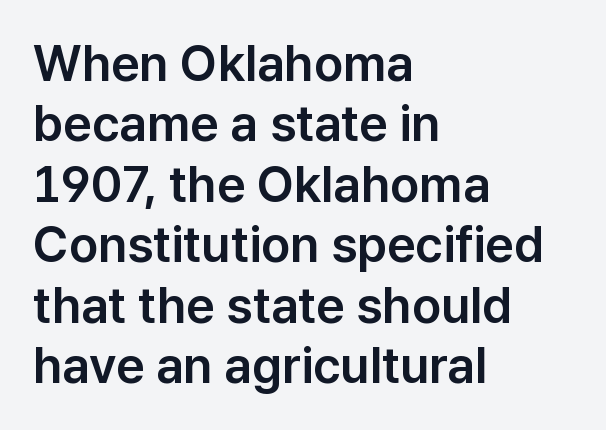
Q: Is the text italic (slanted)? A: No, it is upright.
Q: Is the typeface a serif or a sans-serif typeface? A: Sans-serif.
Q: Is the text underlined? A: No.
Q: How is the paragraph aligned? A: Left-aligned.
Q: Is the spacing between letters normal or unusually wide? A: Normal.
Q: Width (condensed, normal, or wide)? A: Normal.
Q: Stroke contrast? A: Low.
Q: x-height? A: Medium.
Q: Monospaced? A: No.
